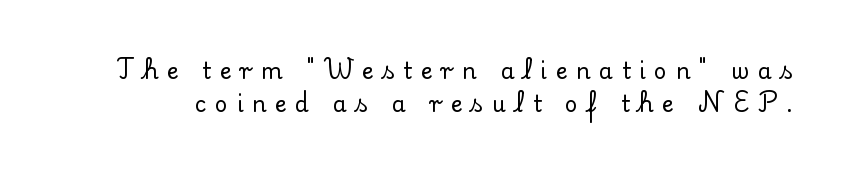
{"italic": "no", "underline": "no", "line_spacing": "normal", "line_spacing_ratio": 1.48, "letter_spacing": "wide", "letter_spacing_em": 0.4, "glyph_px": 22}
